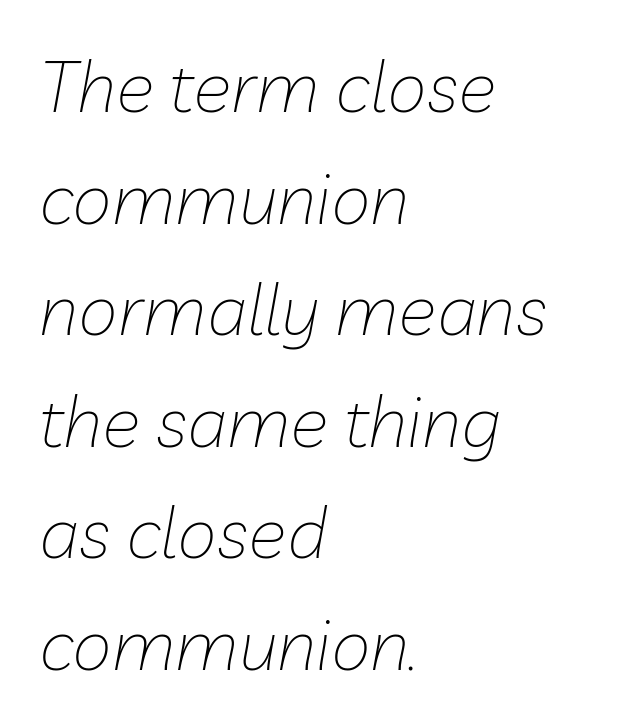
Q: Is the text bold? A: No.
Q: Is the text italic (slanted)? A: Yes, it leans right by about 10 degrees.
Q: Is the text underlined? A: No.
Q: How is the paragraph aligned? A: Left-aligned.
Q: Is the spacing between letters normal or unusually wide? A: Normal.
Q: Is the spacing between lines tight, normal or loose? A: Normal.
Q: Width (condensed, normal, or wide)? A: Normal.
Q: Stroke contrast? A: Low.
Q: x-height? A: Medium.
Q: Monospaced? A: No.
